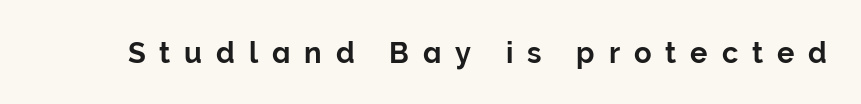
Q: Is the text italic (slanted)? A: No, it is upright.
Q: Is the typeface a serif or a sans-serif typeface? A: Sans-serif.
Q: Is the text underlined? A: No.
Q: Is the spacing between letters normal or unusually wide? A: Unusually wide.
Q: Width (condensed, normal, or wide)? A: Normal.
Q: Stroke contrast? A: Low.
Q: x-height? A: Medium.
Q: Monospaced? A: No.
